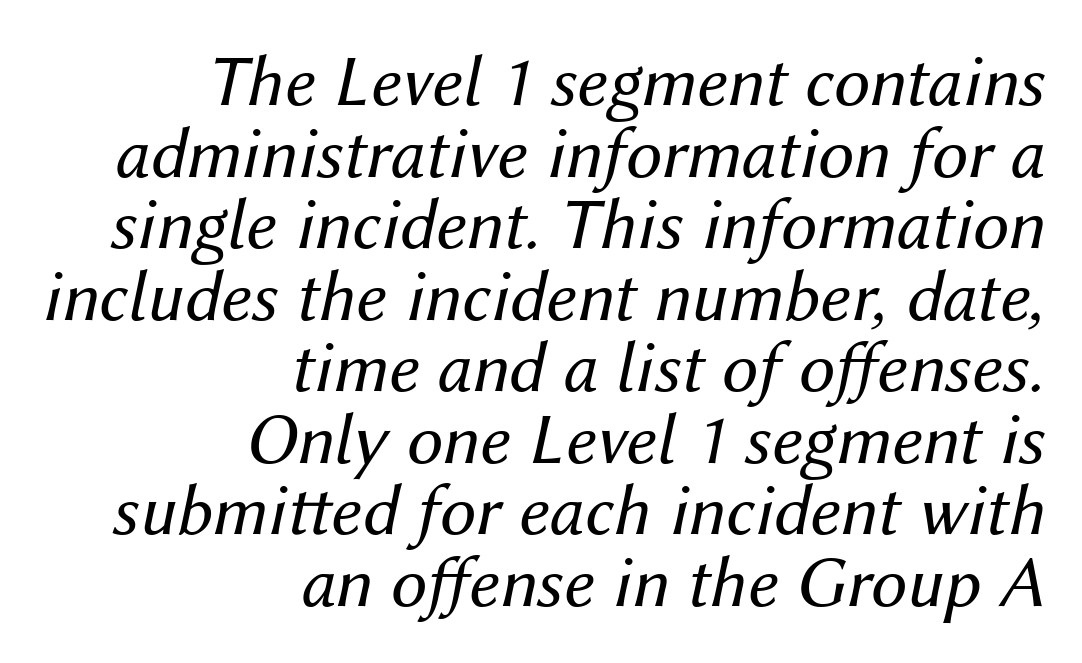
Q: Is the text bold? A: No.
Q: Is the text italic (slanted)? A: Yes, it leans right by about 12 degrees.
Q: Is the text underlined? A: No.
Q: How is the paragraph aligned? A: Right-aligned.
Q: Is the spacing between letters normal or unusually wide? A: Normal.
Q: Is the spacing between lines tight, normal or loose? A: Tight.
Q: Width (condensed, normal, or wide)? A: Normal.
Q: Stroke contrast? A: Medium.
Q: x-height? A: Medium.
Q: Monospaced? A: No.
